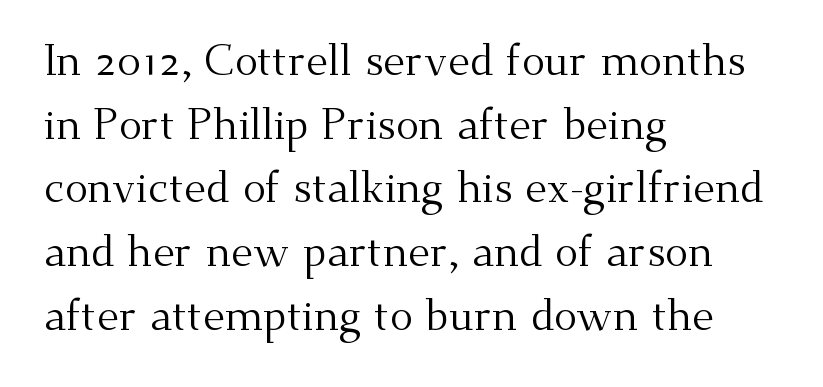
Q: Is the text bold? A: No.
Q: Is the text italic (slanted)? A: No, it is upright.
Q: Is the typeface a serif or a sans-serif typeface? A: Serif.
Q: Is the text underlined? A: No.
Q: How is the paragraph aligned? A: Left-aligned.
Q: Is the spacing between letters normal or unusually wide? A: Normal.
Q: Is the spacing between lines tight, normal or loose? A: Normal.
Q: Width (condensed, normal, or wide)? A: Normal.
Q: Stroke contrast? A: Medium.
Q: x-height? A: Small.
Q: Monospaced? A: No.
